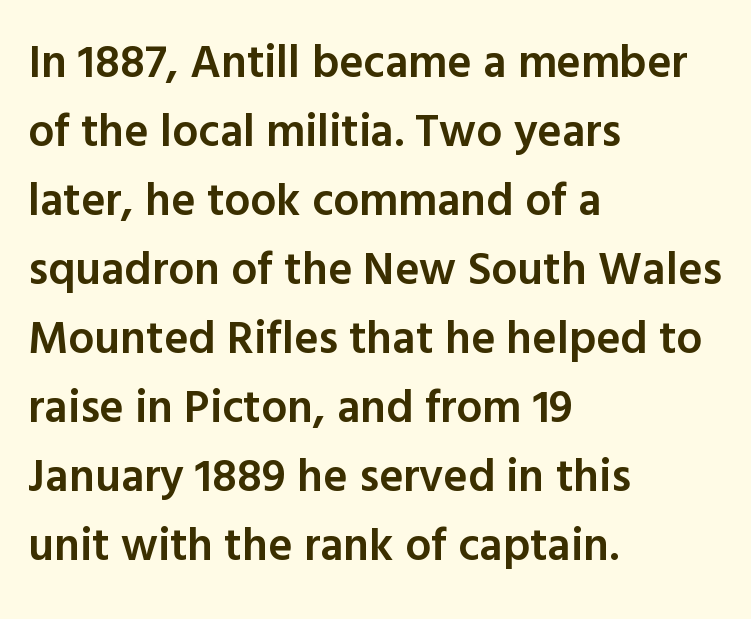
Whoever set this chose a conventional vertical rhythm. Each word holds together tightly as a unit, with standard inter-letter gaps. A classic flush-left, rag-right setting is used for this passage. Check under the words: just untouched page. Upright lettering throughout.
